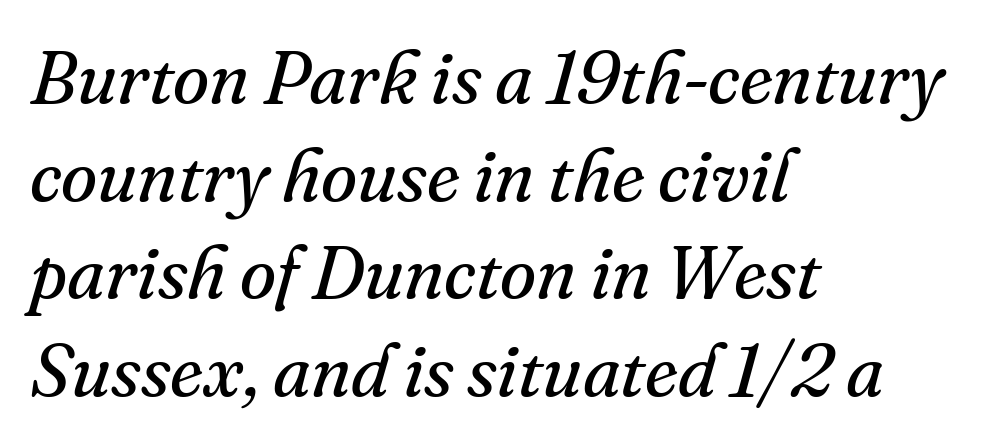
The image shows 74 px regular-weight serif type, italic (leaning right); set left-aligned, normal line spacing (1.32x), normal letter spacing, not underlined; medium stroke contrast and a small x-height.
